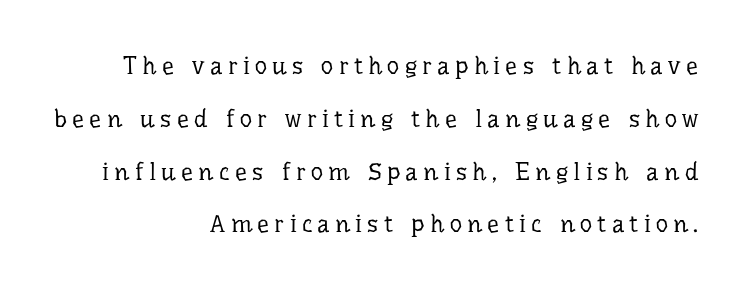
Q: Is the text bold? A: No.
Q: Is the text italic (slanted)? A: No, it is upright.
Q: Is the text underlined? A: No.
Q: How is the paragraph aligned? A: Right-aligned.
Q: Is the spacing between letters normal or unusually wide? A: Unusually wide.
Q: Is the spacing between lines tight, normal or loose? A: Loose.
